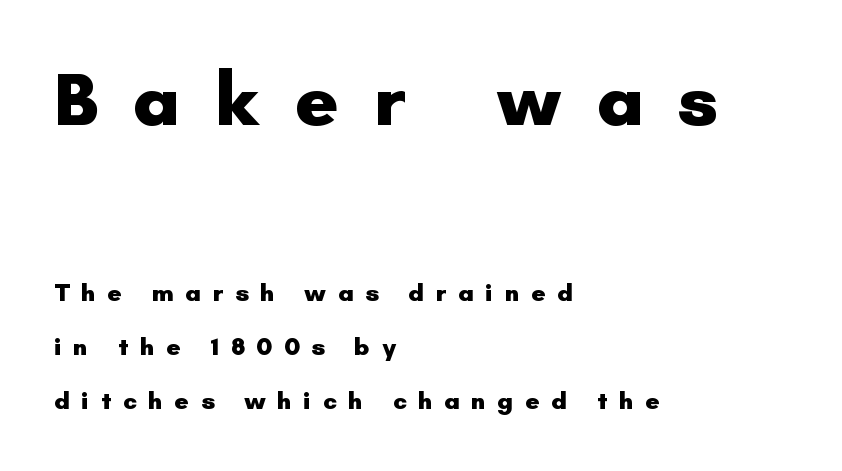
The image shows 75 px heavy sans-serif type, upright; set left-aligned, loose line spacing (2.17x), unusually wide letter spacing (+0.46 em), not underlined; the first (top) block is 3.0x larger; low stroke contrast and a small x-height.
